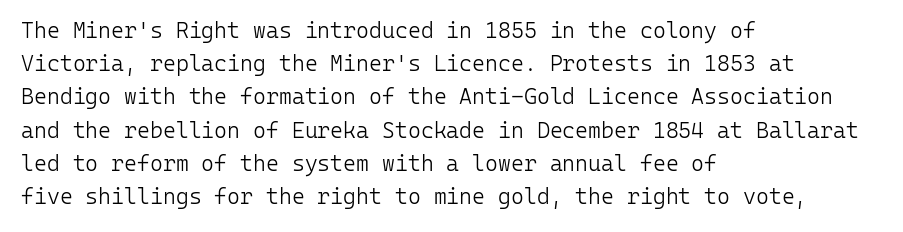
The image shows 22 px text type, upright; set left-aligned, normal line spacing (1.51x), normal letter spacing, not underlined.
